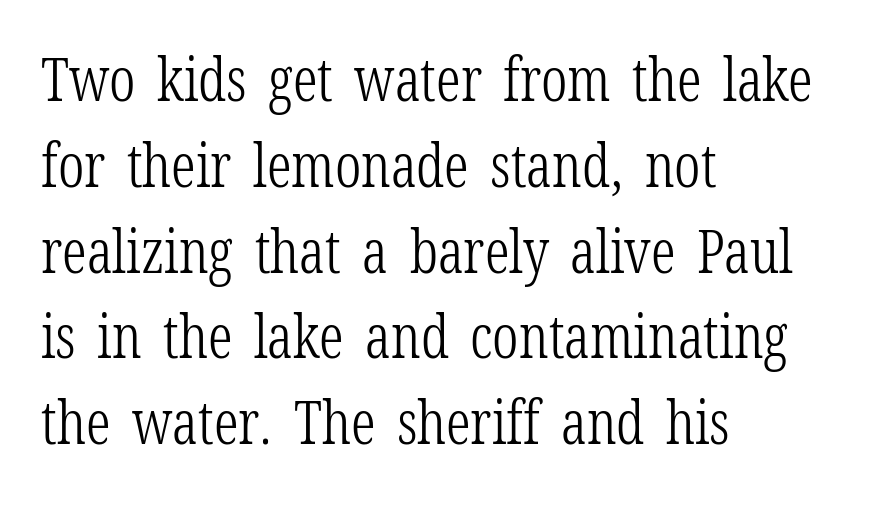
The image shows 60 px light, condensed serif type, upright; set left-aligned, normal line spacing (1.43x), normal letter spacing, not underlined; low stroke contrast and a medium x-height.
